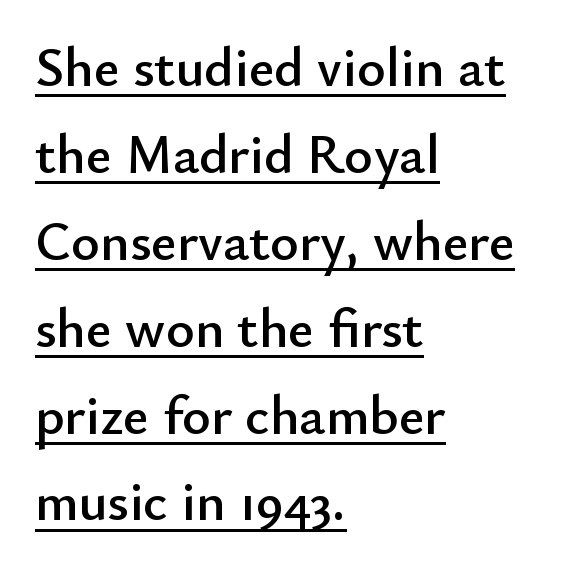
The image shows 55 px sans-serif type, upright; set left-aligned, normal line spacing (1.58x), normal letter spacing, underlined; low stroke contrast and a small x-height.
